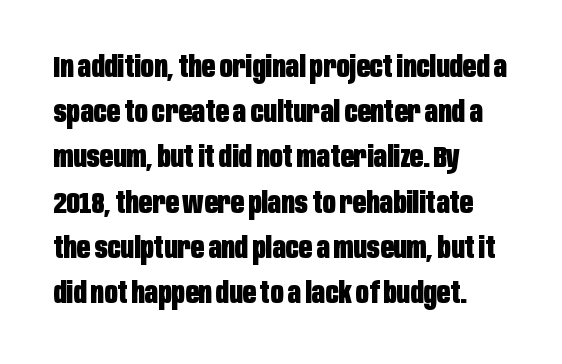
The image shows 29 px heavy, condensed sans-serif type, upright; set left-aligned, normal line spacing (1.56x), normal letter spacing, not underlined; low stroke contrast and a large x-height.
